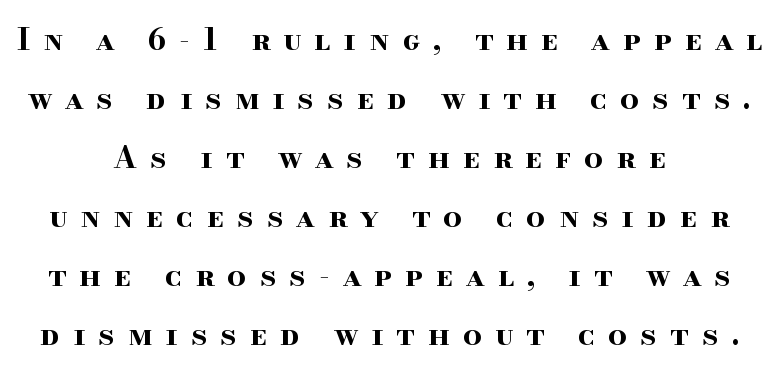
The image shows 30 px bold, wide serif type, upright; set centered, loose line spacing (1.97x), unusually wide letter spacing (+0.43 em), not underlined; high stroke contrast and a small x-height.
